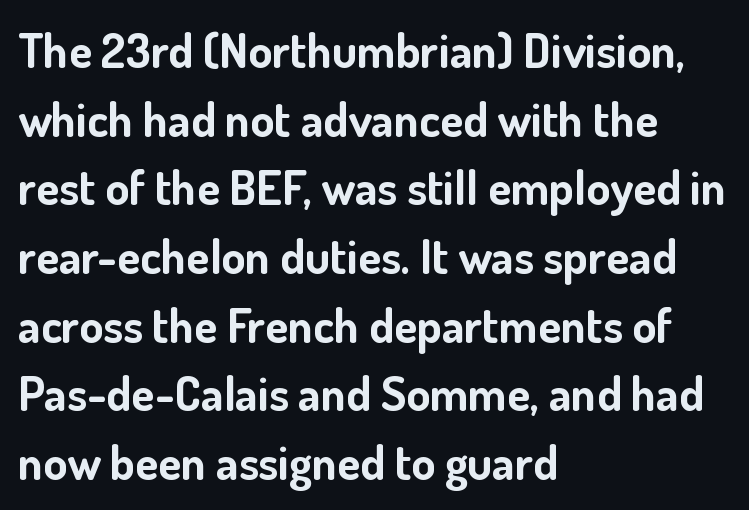
Glyph-to-glyph distance matches everyday printed text. Varying glyph widths throughout — classic text-font behaviour. Every row of glyphs begins at an identical x-position on the left. This is roman type, the default non-slanted kind. Serifs: no, the terminals of the letterforms are clean. What's the leading like? Ordinary, nothing unusual.
